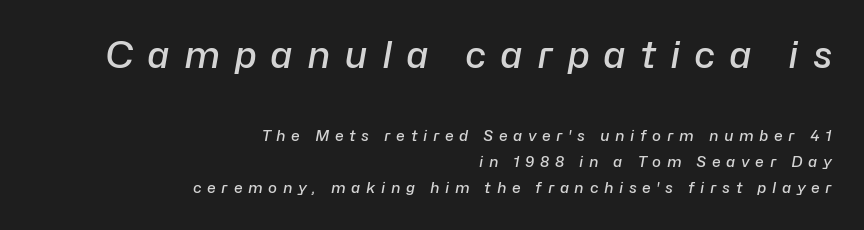
{"italic": "yes", "lean": "right", "slant_degrees": 10, "bold": "semi", "weight": "semibold", "width": "normal", "stroke_contrast": "low", "x_height": "medium", "monospaced": "no", "underline": "no", "align": "right", "line_spacing_ratio": 1.74, "letter_spacing": "wide", "letter_spacing_em": 0.37, "larger_block": "first", "size_ratio": 2.47, "glyph_px": 37}
